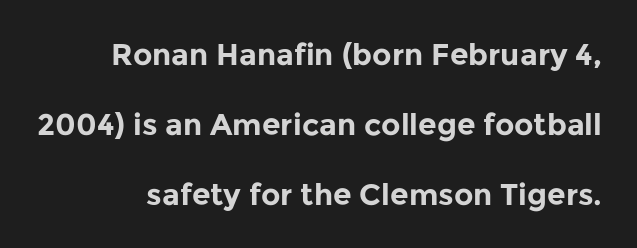
The rendering uses a large line-height, opening up the rows. One-word summary of the alignment: right. In terms of posture, this sample is upright. The glyphs are unaccompanied by any horizontal stroke below them. The tracking reads as untouched default to a designer's eye.
